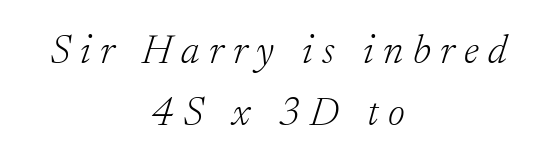
The lettering tilts uniformly, giving the passage an italic look. Students, observe: this is what conventionally led text looks like. Letters have the restrained weight of plain body copy at most. The letterforms stand isolated, each surrounded by extra space.
